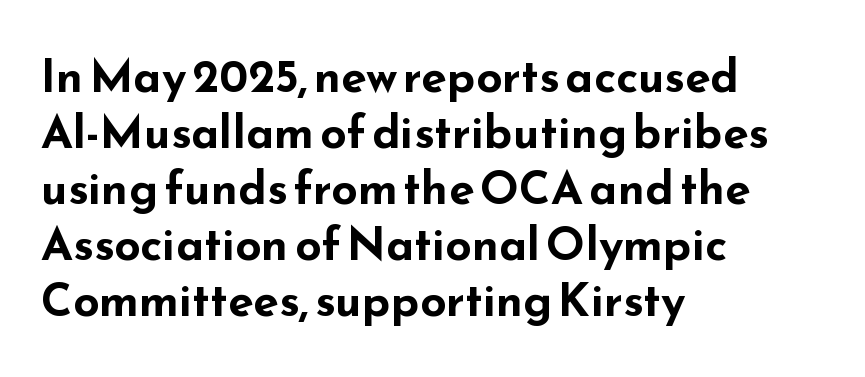
Glance below the letters and you will spot only blank space. Pretty heavy lettering here — definitely bold. Characters remain perfectly vertical along every line. These lines are set flush left with a ragged right edge.
